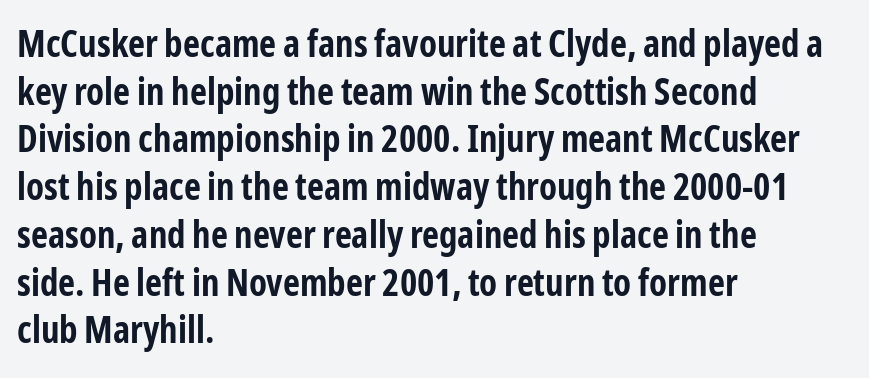
{"serif": "no", "italic": "no", "bold": "yes", "weight": "bold", "width": "condensed", "stroke_contrast": "low", "x_height": "medium", "monospaced": "no", "underline": "no", "align": "left", "line_spacing": "normal", "line_spacing_ratio": 1.29, "letter_spacing": "normal", "letter_spacing_em": 0.0, "glyph_px": 37}
